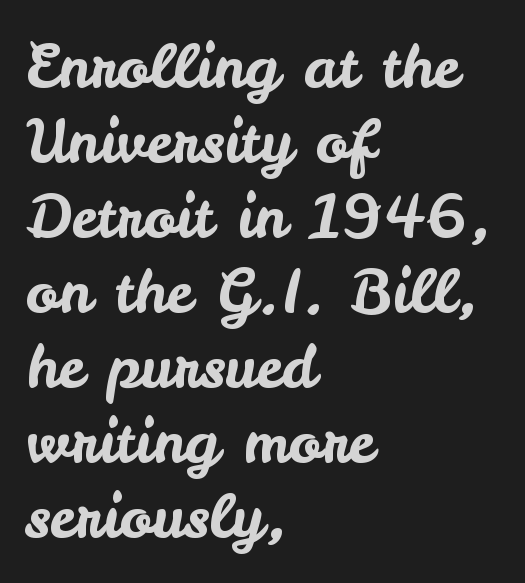
{"serif": "no", "width": "normal", "stroke_contrast": "low", "x_height": "small", "monospaced": "no", "underline": "no", "align": "left", "line_spacing": "normal", "line_spacing_ratio": 1.25, "letter_spacing": "normal", "letter_spacing_em": 0.0, "glyph_px": 60}
